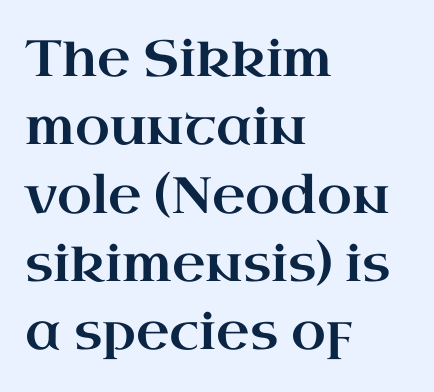
{"serif": "yes", "italic": "no", "width": "wide", "stroke_contrast": "high", "x_height": "small", "monospaced": "no", "underline": "no", "align": "left", "line_spacing": "normal", "line_spacing_ratio": 1.34, "letter_spacing": "normal", "letter_spacing_em": 0.0, "glyph_px": 51}
